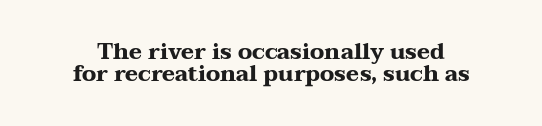
The passage shown stacks its lines with hardly any gap. Summary of weight: heavy, a full bold. The tracking reads as untouched default to a designer's eye. Check the space under the baseline: it is left empty. Nope, not italic — everything's standing straight.
